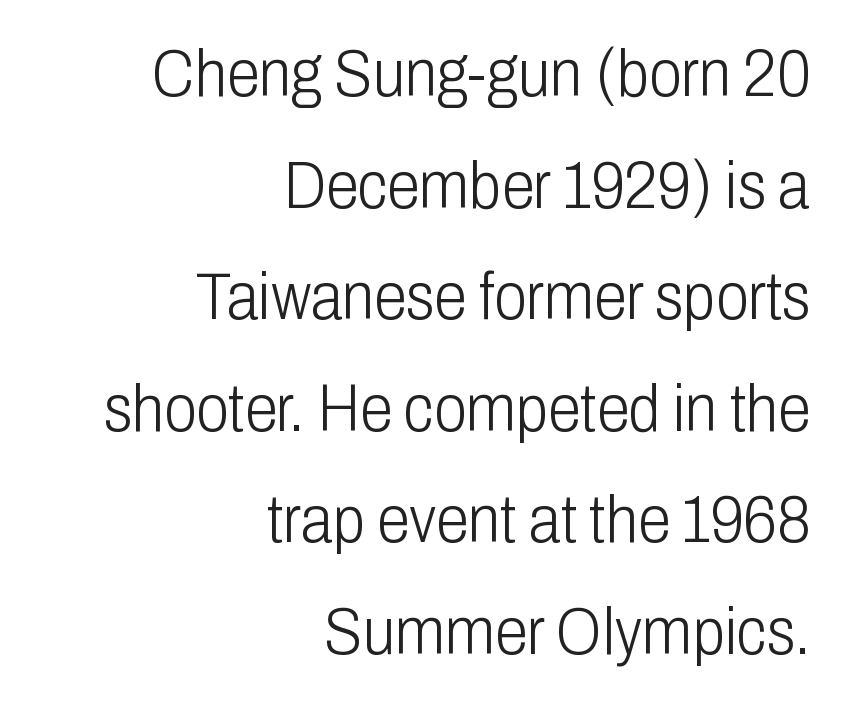
{"serif": "no", "italic": "no", "bold": "no", "weight": "light", "width": "condensed", "stroke_contrast": "low", "x_height": "medium", "monospaced": "no", "underline": "no", "align": "right", "line_spacing": "normal", "line_spacing_ratio": 1.69, "letter_spacing": "normal", "letter_spacing_em": 0.0, "glyph_px": 66}
